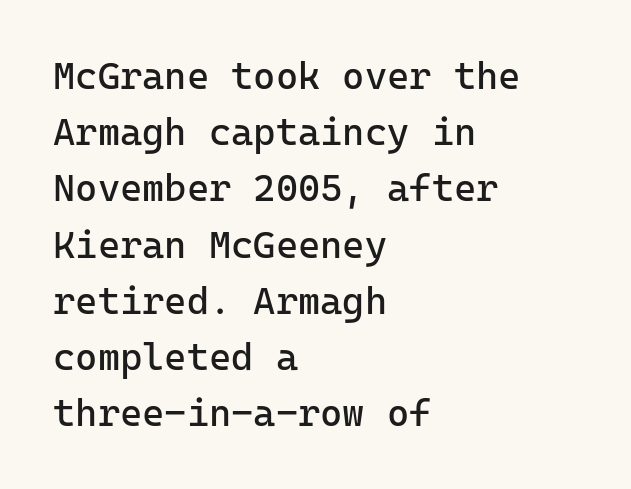
{"serif": "no", "italic": "no", "bold": "no", "weight": "regular", "width": "normal", "stroke_contrast": "low", "x_height": "medium", "monospaced": "yes", "underline": "no", "align": "left", "line_spacing": "normal", "line_spacing_ratio": 1.48, "letter_spacing": "normal", "letter_spacing_em": 0.0, "glyph_px": 38}
